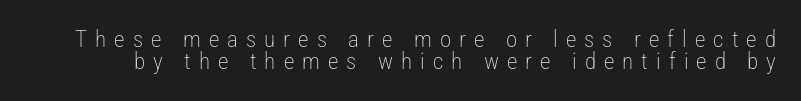
{"italic": "no", "bold": "no", "underline": "no", "line_spacing": "tight", "line_spacing_ratio": 0.96, "letter_spacing": "wide", "letter_spacing_em": 0.35, "glyph_px": 23}
